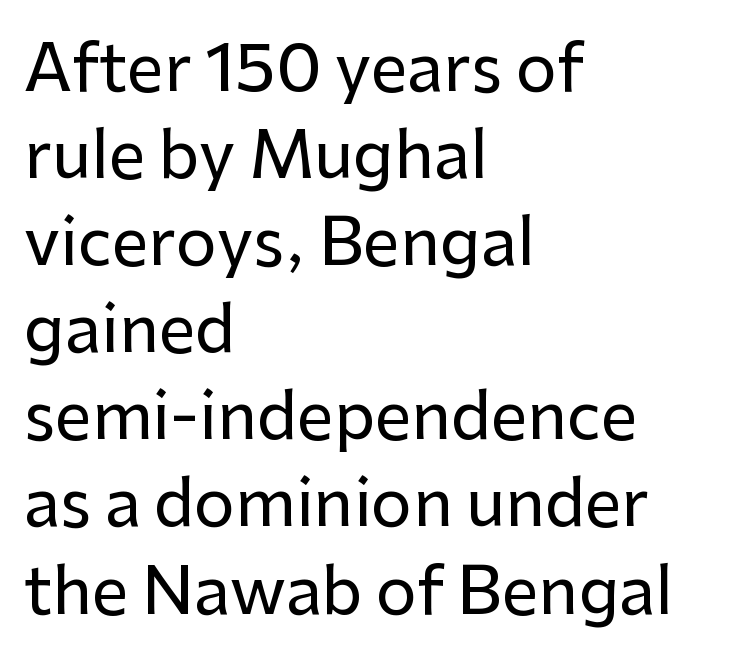
Q: Is the text italic (slanted)? A: No, it is upright.
Q: Is the typeface a serif or a sans-serif typeface? A: Sans-serif.
Q: Is the text underlined? A: No.
Q: How is the paragraph aligned? A: Left-aligned.
Q: Is the spacing between letters normal or unusually wide? A: Normal.
Q: Is the spacing between lines tight, normal or loose? A: Normal.
Q: Width (condensed, normal, or wide)? A: Normal.
Q: Stroke contrast? A: Low.
Q: x-height? A: Medium.
Q: Monospaced? A: No.
